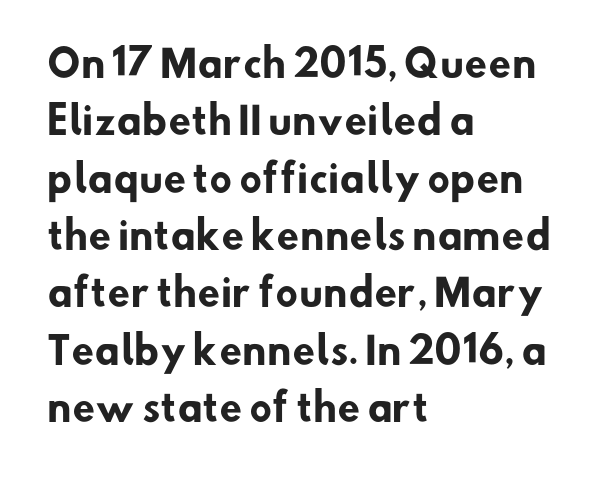
The image shows 37 px heavy sans-serif type; set left-aligned, normal line spacing (1.55x), normal letter spacing, not underlined; low stroke contrast and a small x-height.
